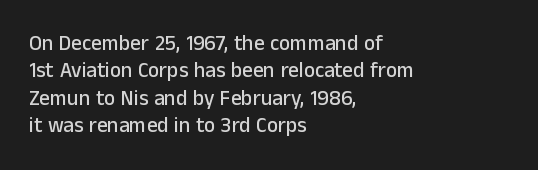
The image shows 21 px text type, upright; set left-aligned, normal line spacing (1.3x), normal letter spacing, not underlined.
